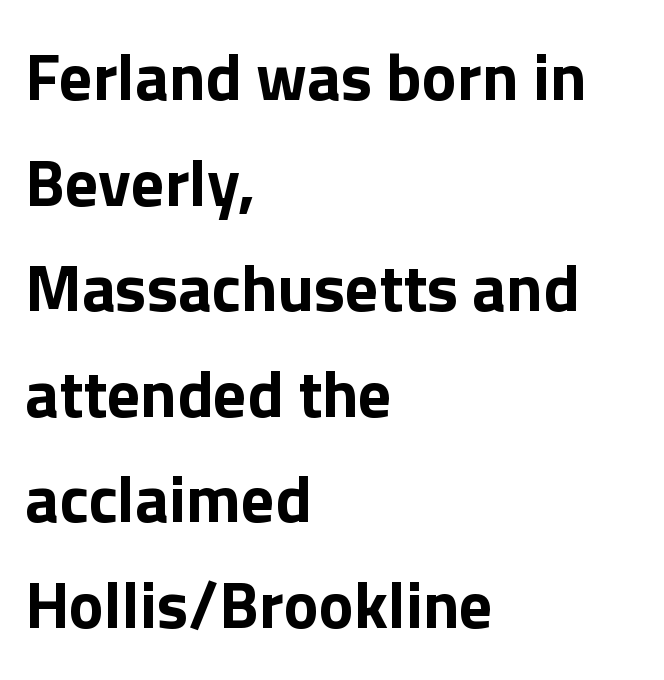
{"serif": "no", "italic": "no", "bold": "yes", "weight": "bold", "width": "normal", "x_height": "medium", "monospaced": "no", "underline": "no", "align": "left", "line_spacing": "normal", "line_spacing_ratio": 1.6, "letter_spacing": "normal", "letter_spacing_em": 0.0, "glyph_px": 66}
